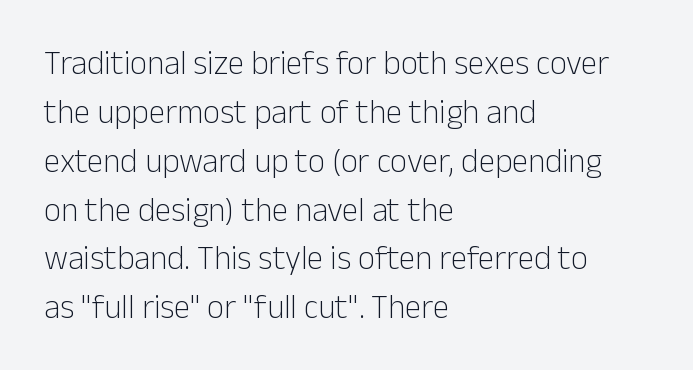
This sample is left-justified, so line endings fall wherever the words run out. Each stroke keeps to a modest, everyday thickness or less. Any mark beneath the type? The region is blank. You could not count columns in this text — the font is proportionally spaced.
